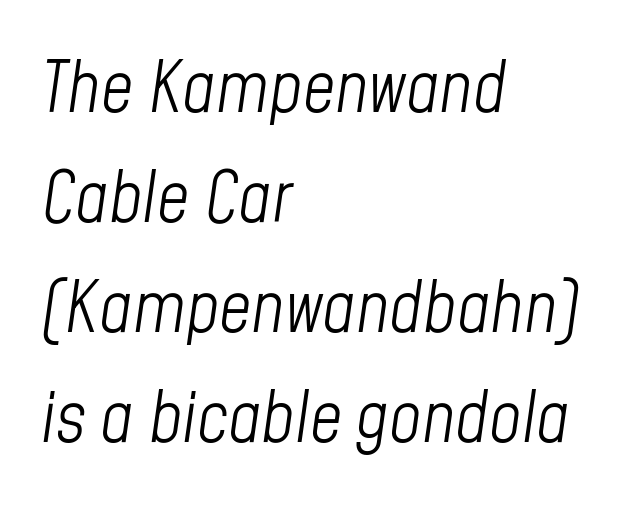
{"italic": "yes", "lean": "right", "slant_degrees": 8, "bold": "no", "weight": "light", "width": "condensed", "stroke_contrast": "low", "x_height": "medium", "monospaced": "no", "underline": "no", "align": "left", "line_spacing": "normal", "line_spacing_ratio": 1.55, "letter_spacing": "normal", "letter_spacing_em": 0.0, "glyph_px": 71}
